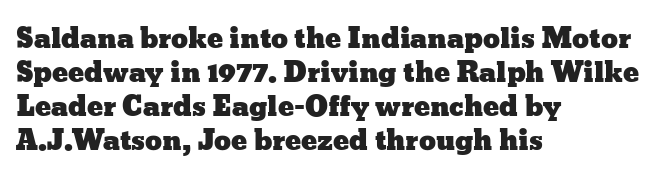
Q: Is the text italic (slanted)? A: No, it is upright.
Q: Is the text underlined? A: No.
Q: How is the paragraph aligned? A: Left-aligned.
Q: Is the spacing between letters normal or unusually wide? A: Normal.
Q: Is the spacing between lines tight, normal or loose? A: Normal.
